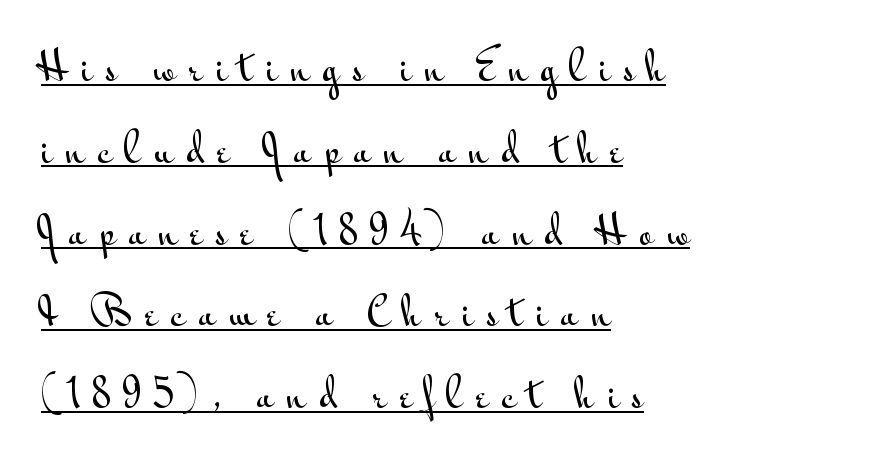
Q: Is the typeface a serif or a sans-serif typeface? A: Sans-serif.
Q: Is the text underlined? A: Yes.
Q: How is the paragraph aligned? A: Left-aligned.
Q: Is the spacing between letters normal or unusually wide? A: Unusually wide.
Q: Is the spacing between lines tight, normal or loose? A: Loose.
Q: Width (condensed, normal, or wide)? A: Wide.
Q: Stroke contrast? A: Medium.
Q: x-height? A: Small.
Q: Monospaced? A: No.
